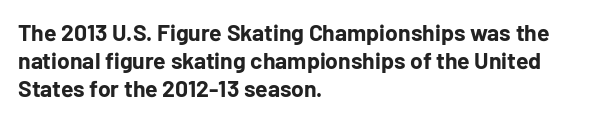
Short and long lines alike share a common starting point at left. Unlike italic type, these characters show no tilt at all. The passage shown is emphatically bold. The face used here is rendered with its standard letterfit. The space beneath each line is pristine and unruled.
